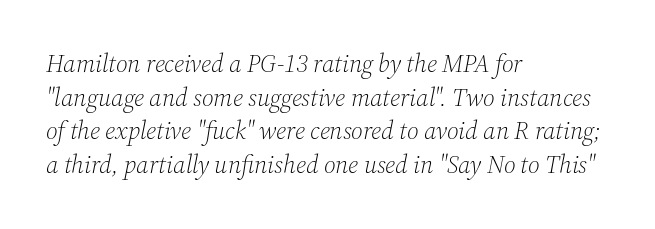
The image shows 25 px text type, italic (leaning right); set left-aligned, normal line spacing (1.35x), normal letter spacing, not underlined.
